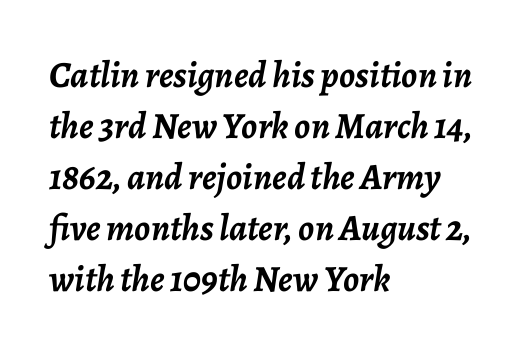
The image shows 37 px semibold type, italic (leaning right); set left-aligned, normal line spacing (1.38x), normal letter spacing, not underlined; low stroke contrast and a medium x-height.
